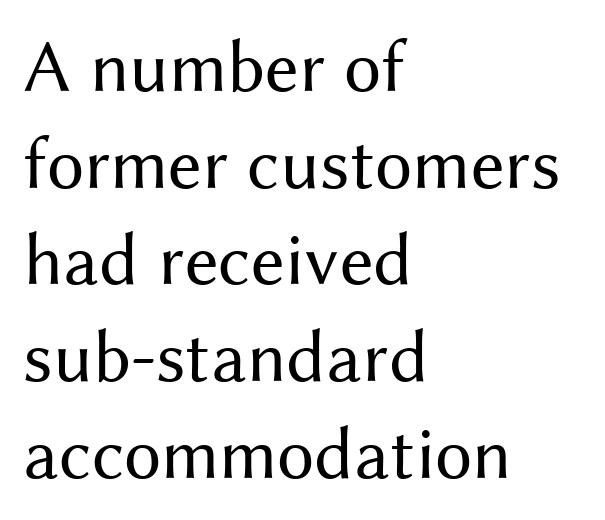
The image shows 75 px regular-weight sans-serif type, upright; set left-aligned, normal line spacing (1.29x), normal letter spacing, not underlined; medium stroke contrast and a medium x-height.
